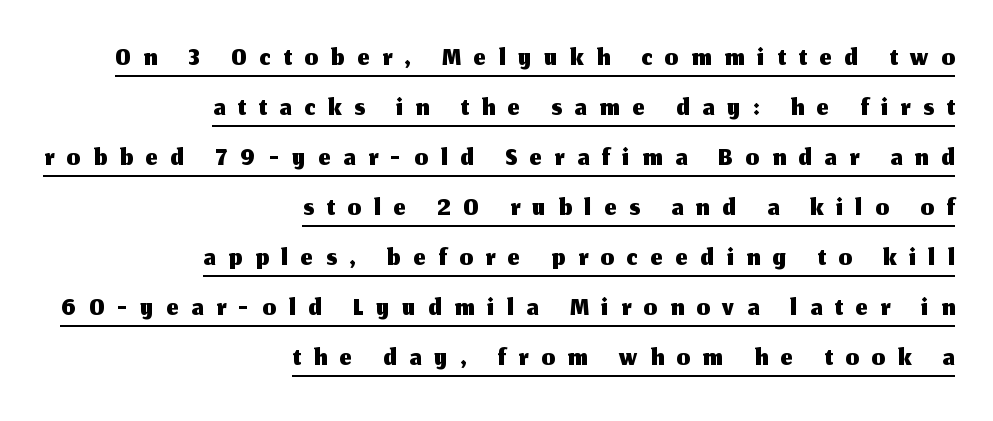
The image shows 42 px sans-serif type, upright; set right-aligned, line spacing 1.19x, unusually wide letter spacing (+0.31 em), underlined; medium stroke contrast and a medium x-height.
